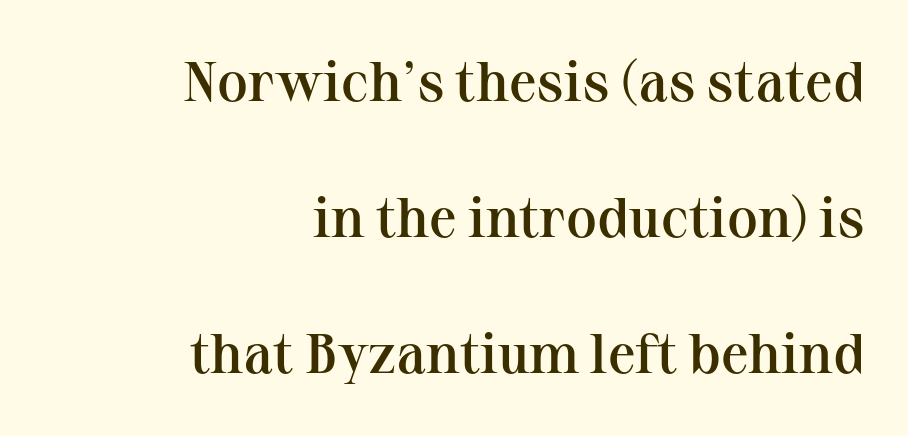
Emphasis by weight is partial: semibold. Any mark beneath the type? The region is blank. This sample trades compactness for vertical openness between lines. The passage shown is typed in a proportional face where columns would drift. Typographically, this falls in the serif category.
